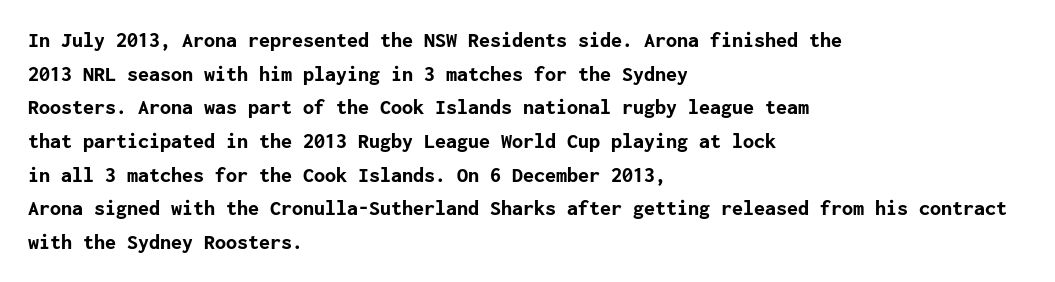
This sample is left-justified, so line endings fall wherever the words run out. Ascenders rise straight up at ninety degrees. Notice how descenders clear the ascenders below comfortably — that's standard leading. Is the type bold? Yes — the strokes are clearly thick and heavy.
